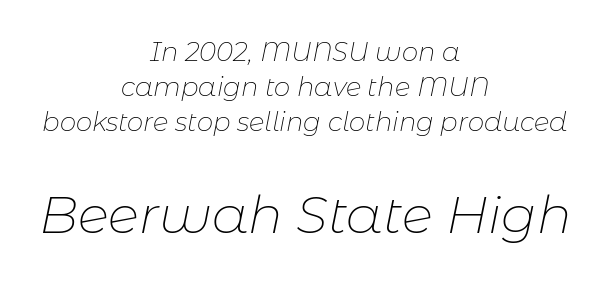
Q: Is the text bold? A: No.
Q: Is the text italic (slanted)? A: Yes, it leans right by about 11 degrees.
Q: Is the text underlined? A: No.
Q: How is the paragraph aligned? A: Centered.
Q: Is the spacing between letters normal or unusually wide? A: Normal.
Q: Is the spacing between lines tight, normal or loose? A: Normal.
Q: Which block of text is set in a larger size, the first (top) or the second (bottom)? A: The second (bottom) one.
Q: Width (condensed, normal, or wide)? A: Normal.
Q: Stroke contrast? A: Low.
Q: x-height? A: Medium.
Q: Monospaced? A: No.
